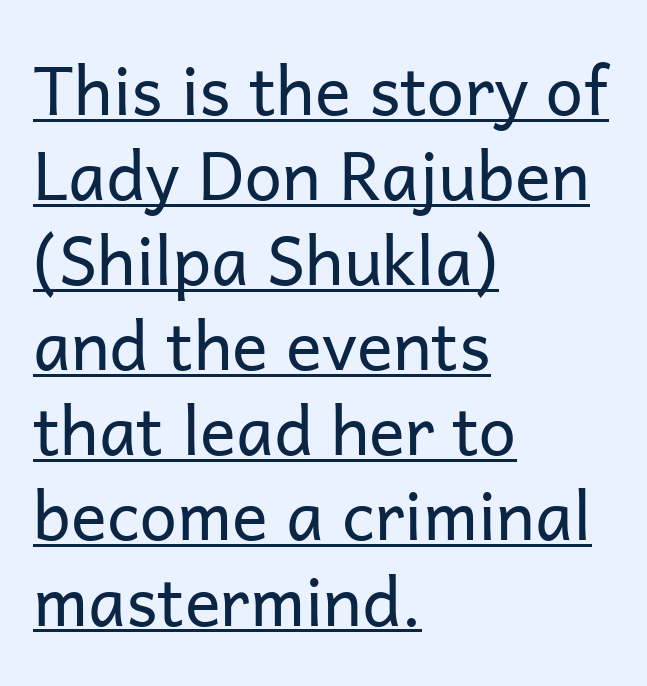
{"serif": "no", "italic": "no", "bold": "no", "weight": "regular", "width": "normal", "stroke_contrast": "low", "x_height": "medium", "monospaced": "no", "underline": "yes", "align": "left", "line_spacing": "normal", "line_spacing_ratio": 1.27, "letter_spacing": "normal", "letter_spacing_em": 0.0, "glyph_px": 67}
